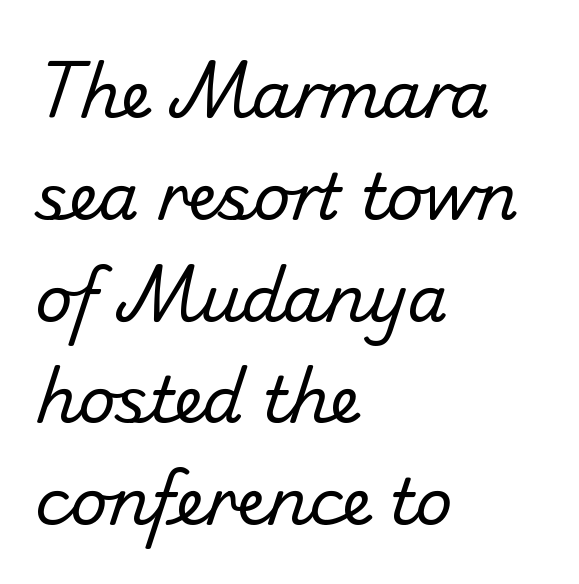
{"serif": "no", "bold": "no", "weight": "regular", "width": "normal", "stroke_contrast": "low", "x_height": "small", "monospaced": "no", "underline": "no", "align": "left", "line_spacing": "normal", "line_spacing_ratio": 1.59, "letter_spacing": "normal", "letter_spacing_em": 0.0, "glyph_px": 64}
